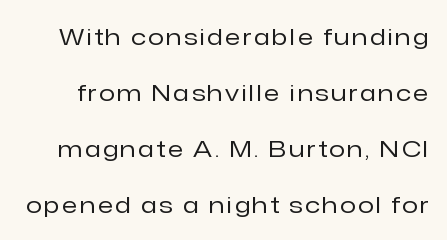
Q: Is the text bold? A: No.
Q: Is the text italic (slanted)? A: No, it is upright.
Q: Is the text underlined? A: No.
Q: Is the spacing between lines tight, normal or loose? A: Loose.
